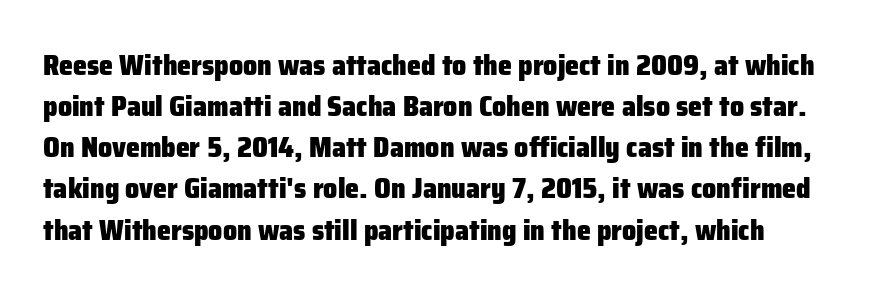
Leading: standard. Compared with an ordinary text face, these strokes are far heavier — a full bold. Each row of text sits above clean, open space. Varying glyph widths throughout — classic text-font behaviour. The letters carry no serifs — their stems end cleanly without finishing strokes. The passage shown has conventional tracking throughout.
